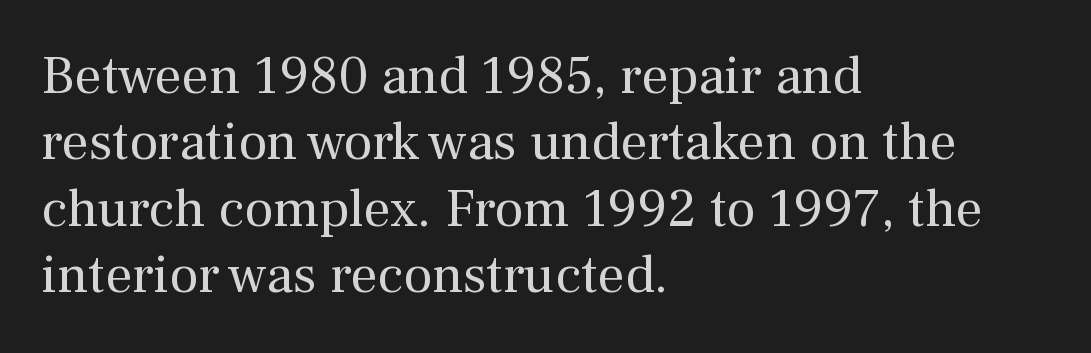
These glyphs show unthickened strokes, regular width or finer. This rendering uses left alignment, leaving the right contour irregular. This rendering leaves character spacing at its baseline value. Each letter keeps its own natural width here, so spacing adapts to shape. Typographically, this falls in the serif category.
